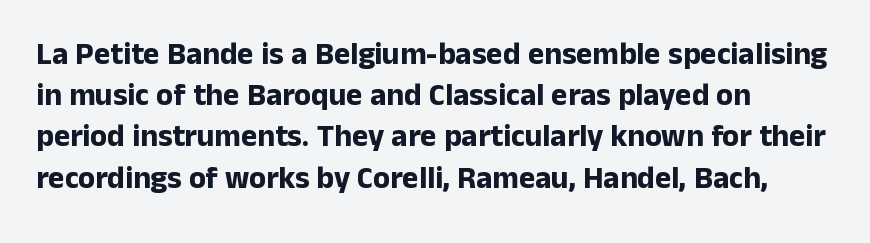
These lines carry a lot of weight — the face is fully bold. All the whitespace from short lines collects on the right. Normally led — the rows are evenly, conventionally spaced. This rendering features lettering with no underline. These lines are rendered in a variable-pitch font.
